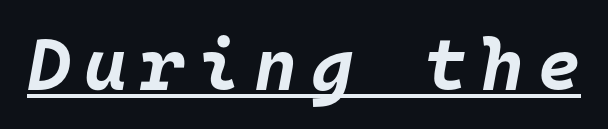
This is heavy type, rendered in bold. Beneath each row of characters lies a ruled line. Does the lettering tilt? It does — this is italic. The passage shown is typed in a monospace face where columns stay perfectly aligned.
